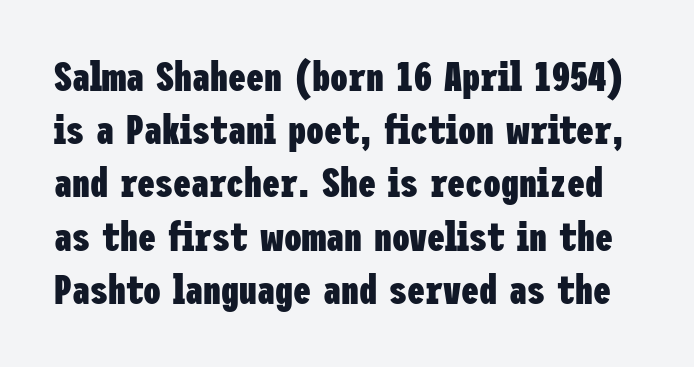
The font's upright variant was chosen for this text. Bare-footed words on every line. Weight: bold. The font family rendered here belongs to the sans-serif group. Whoever set this chose a conventional vertical rhythm.
